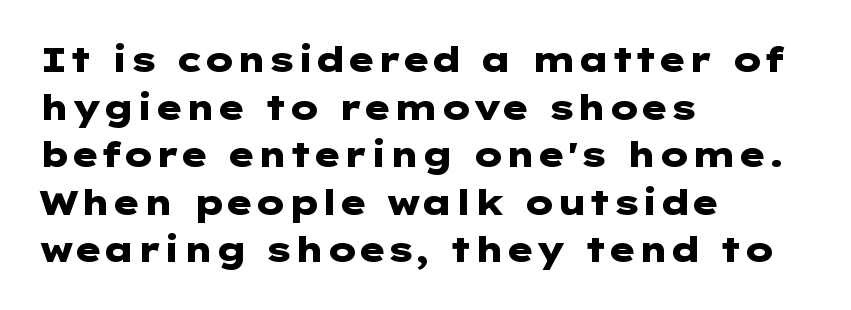
If you drew a line through each stem, it would be perfectly vertical. What's the leading like? Ordinary, nothing unusual. Serif or sans? Sans — the stroke terminals are bare. Reading down the block, your eye returns to a fixed left position each line.
